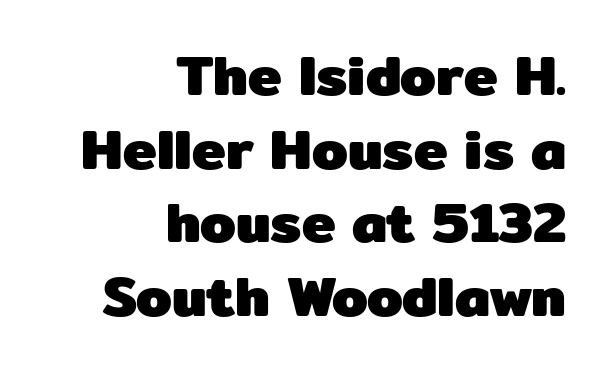
{"serif": "no", "italic": "no", "bold": "yes", "weight": "heavy", "width": "normal", "stroke_contrast": "low", "x_height": "medium", "monospaced": "no", "underline": "no", "align": "right", "line_spacing": "normal", "line_spacing_ratio": 1.29, "letter_spacing": "normal", "letter_spacing_em": 0.0, "glyph_px": 57}
